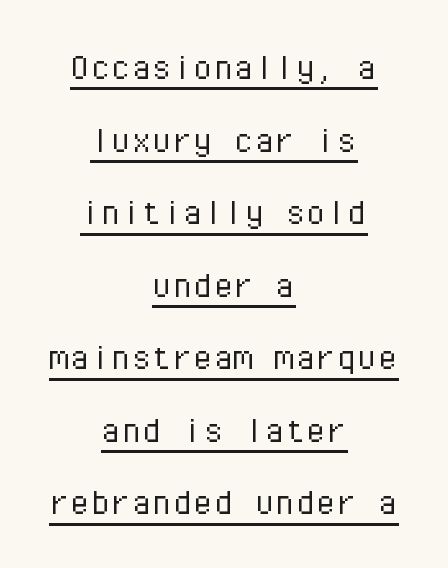
The image shows 41 px light sans-serif type, upright, monospaced; set centered, line spacing 1.77x, normal letter spacing, underlined; low stroke contrast and a medium x-height.
